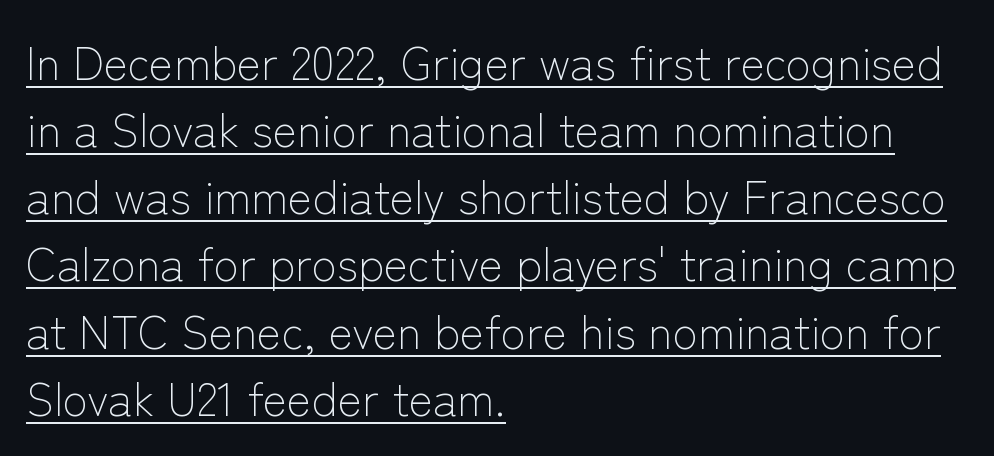
{"serif": "no", "italic": "no", "bold": "no", "weight": "light", "width": "normal", "stroke_contrast": "low", "x_height": "medium", "monospaced": "no", "underline": "yes", "align": "left", "line_spacing": "normal", "line_spacing_ratio": 1.46, "letter_spacing": "normal", "letter_spacing_em": 0.0, "glyph_px": 46}
